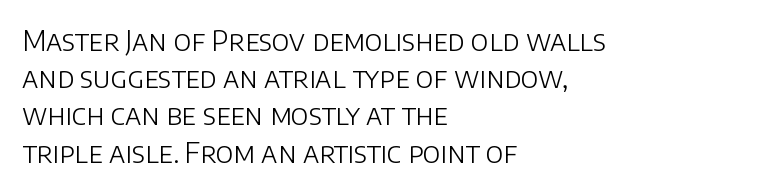
The image shows 28 px light sans-serif type, upright; set left-aligned, normal line spacing (1.33x), normal letter spacing, not underlined; low stroke contrast and a large x-height.
